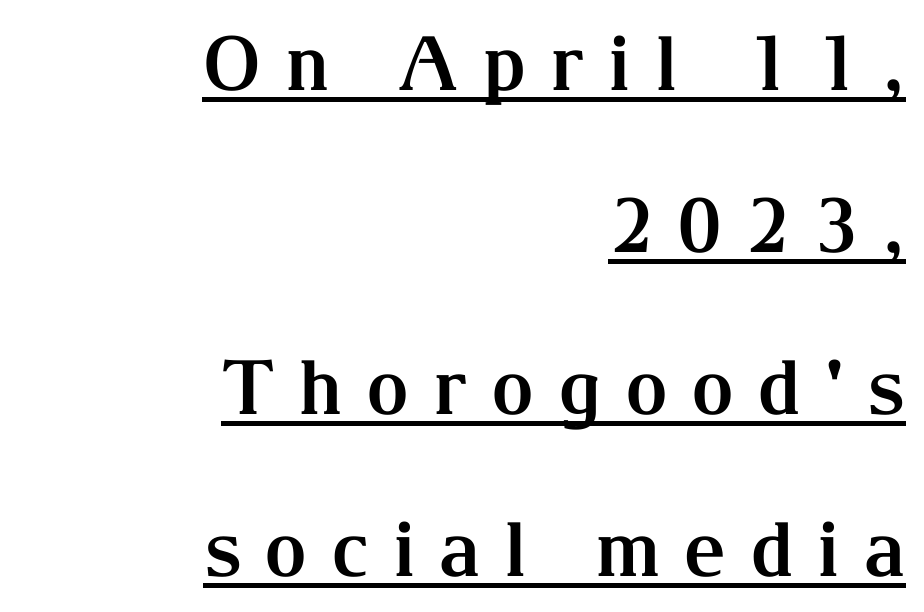
The image shows 75 px bold serif type, upright; set right-aligned, loose line spacing (2.16x), unusually wide letter spacing (+0.31 em), underlined; medium stroke contrast and a medium x-height.
